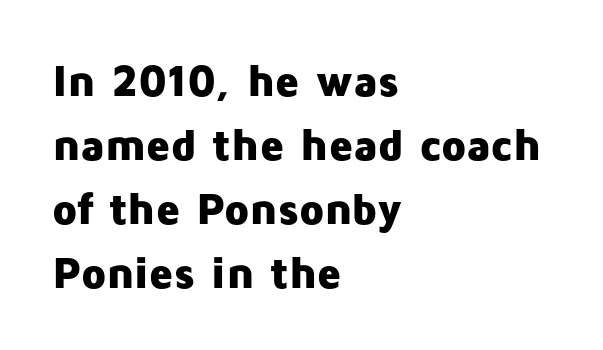
Q: Is the text bold? A: Yes.
Q: Is the text italic (slanted)? A: No, it is upright.
Q: Is the typeface a serif or a sans-serif typeface? A: Sans-serif.
Q: Is the text underlined? A: No.
Q: How is the paragraph aligned? A: Left-aligned.
Q: Is the spacing between letters normal or unusually wide? A: Normal.
Q: Is the spacing between lines tight, normal or loose? A: Normal.
Q: Width (condensed, normal, or wide)? A: Normal.
Q: Stroke contrast? A: Low.
Q: x-height? A: Medium.
Q: Monospaced? A: No.
